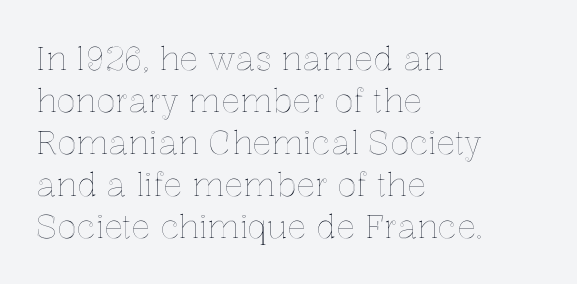
These lines are rendered in a variable-pitch font. A normal amount of white space separates one row of letters from the next. Posture: vertical. Only glyphs here, with clear space below each row. The tracking reads as untouched default to a designer's eye. If you drew a ruler down the left edge, every line would touch it.
